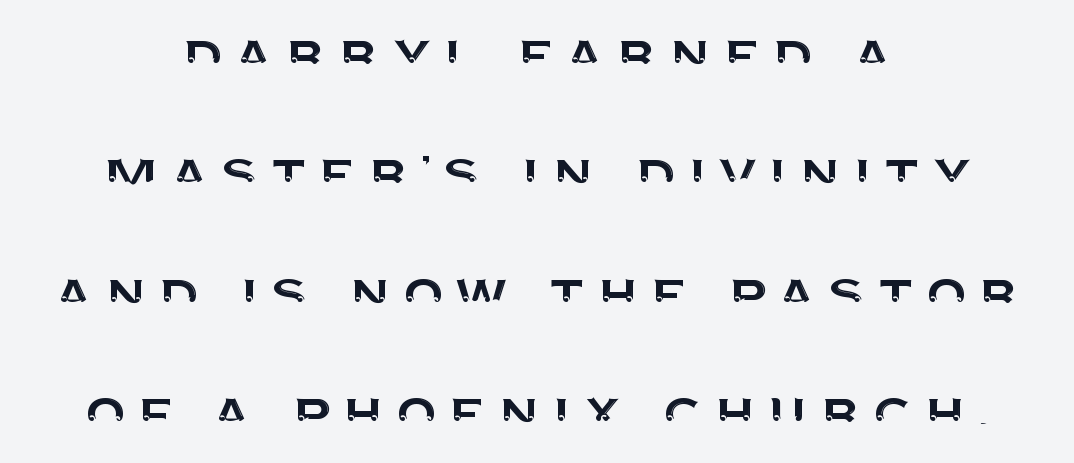
Q: Is the text italic (slanted)? A: No, it is upright.
Q: Is the typeface a serif or a sans-serif typeface? A: Sans-serif.
Q: Is the text underlined? A: No.
Q: How is the paragraph aligned? A: Centered.
Q: Width (condensed, normal, or wide)? A: Normal.
Q: Stroke contrast? A: Medium.
Q: x-height? A: Large.
Q: Monospaced? A: No.
